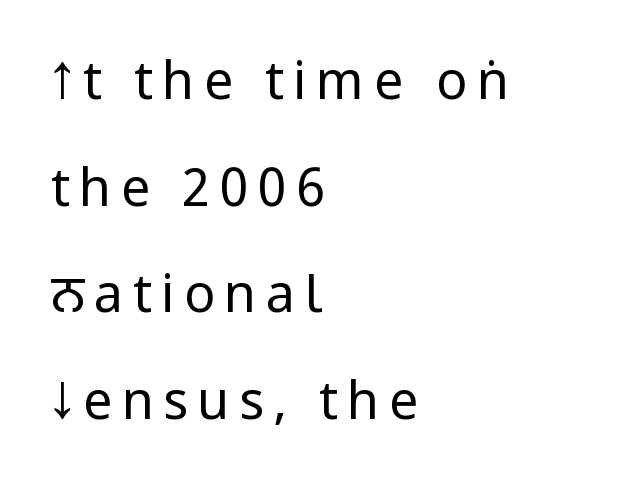
The image shows 52 px regular-weight, condensed sans-serif type, upright; set left-aligned, loose line spacing (2.05x), not underlined; low stroke contrast and a large x-height.
